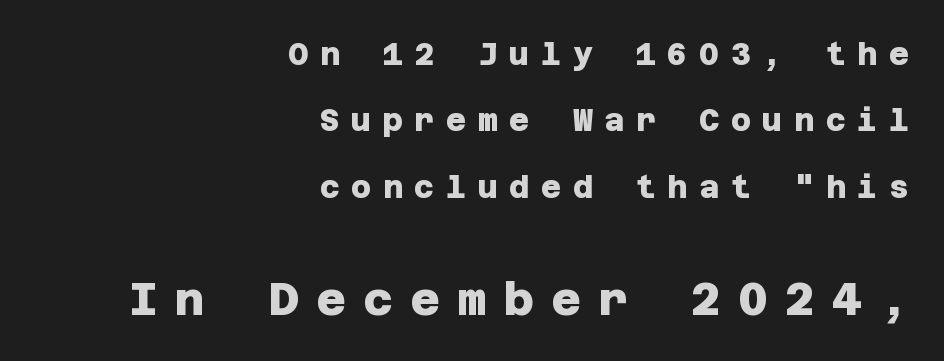
Q: Is the text bold? A: Yes.
Q: Is the typeface a serif or a sans-serif typeface? A: Sans-serif.
Q: Is the text underlined? A: No.
Q: How is the paragraph aligned? A: Right-aligned.
Q: Is the spacing between letters normal or unusually wide? A: Unusually wide.
Q: Is the spacing between lines tight, normal or loose? A: Loose.
Q: Which block of text is set in a larger size, the first (top) or the second (bottom)? A: The second (bottom) one.
Q: Width (condensed, normal, or wide)? A: Normal.
Q: Stroke contrast? A: Low.
Q: x-height? A: Large.
